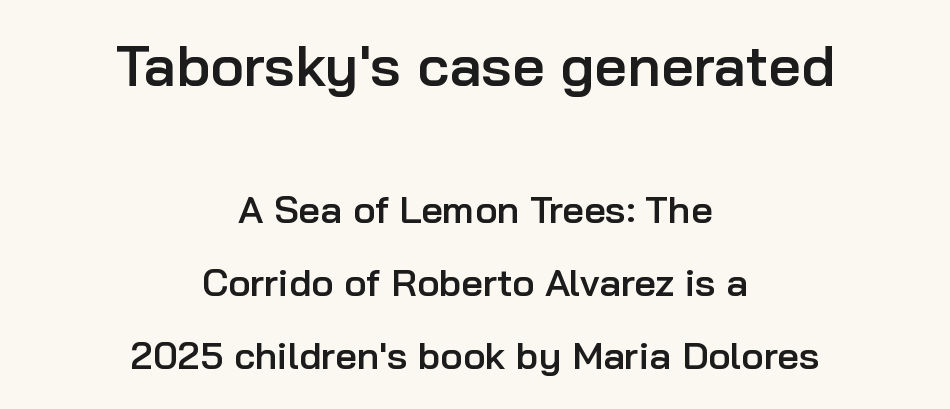
{"serif": "no", "italic": "no", "bold": "semi", "weight": "semibold", "width": "normal", "stroke_contrast": "low", "x_height": "medium", "monospaced": "no", "underline": "no", "align": "center", "line_spacing": "loose", "line_spacing_ratio": 1.93, "letter_spacing": "normal", "letter_spacing_em": 0.0, "larger_block": "first", "size_ratio": 1.5, "glyph_px": 57}
